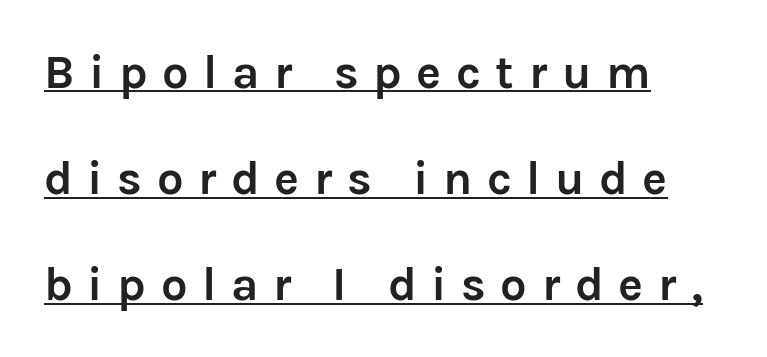
The rendering uses a large line-height, opening up the rows. This is roman type, the default non-slanted kind. These lines are composed in type without serifs. The specimen includes a rule beneath the text block's lines. Compared with typical body copy, the letter spacing here is much looser.
